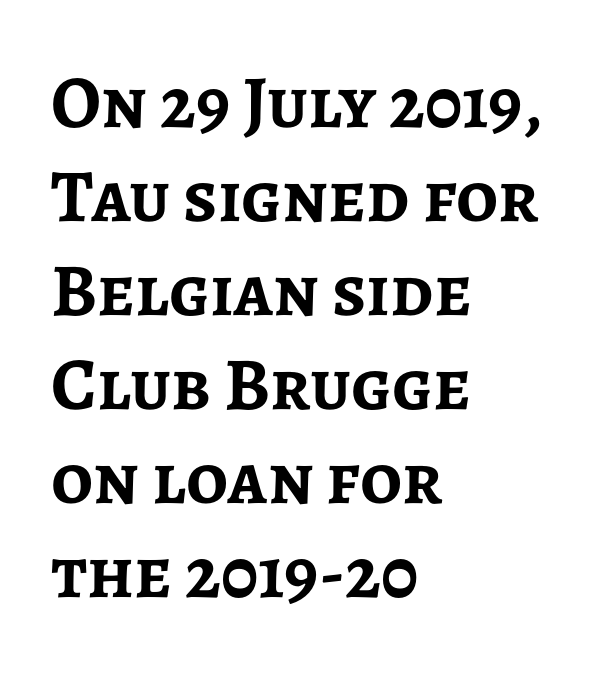
Thick stems and heavy bowls — unmistakably bold. Rendered with straight, roman letterforms. The zone under the glyphs is completely vacant. All the whitespace from short lines collects on the right. The designer left line spacing at the default. The gaps between neighbouring characters are ordinary and unremarkable.
